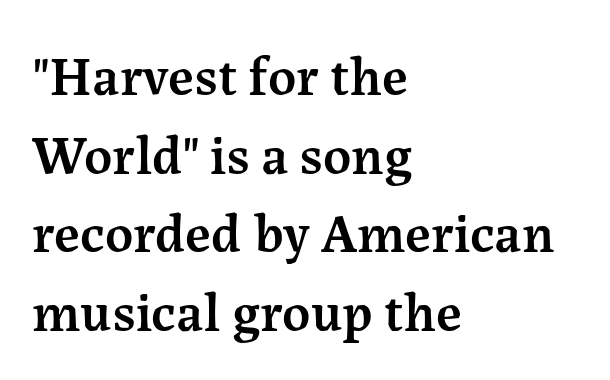
{"serif": "yes", "italic": "no", "bold": "semi", "weight": "semibold", "width": "normal", "stroke_contrast": "medium", "x_height": "medium", "monospaced": "no", "underline": "no", "align": "left", "line_spacing": "normal", "line_spacing_ratio": 1.43, "letter_spacing": "normal", "letter_spacing_em": 0.0, "glyph_px": 55}
